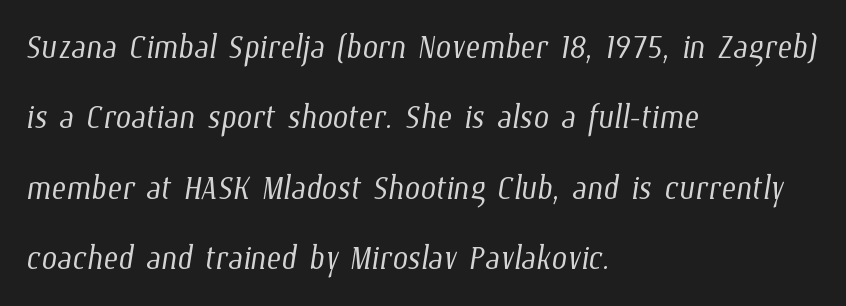
The image shows 44 px light, condensed type; set left-aligned, normal line spacing (1.6x), normal letter spacing, not underlined; low stroke contrast and a medium x-height.
